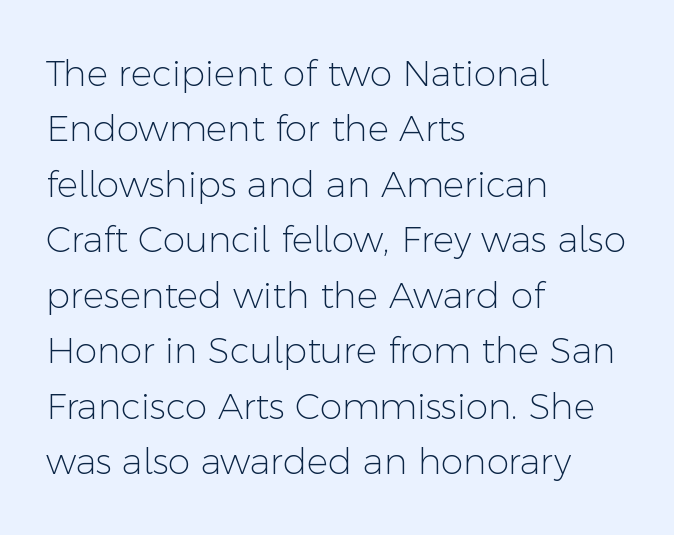
The image shows 36 px light sans-serif type, upright; set left-aligned, normal line spacing (1.54x), normal letter spacing, not underlined; low stroke contrast and a medium x-height.
